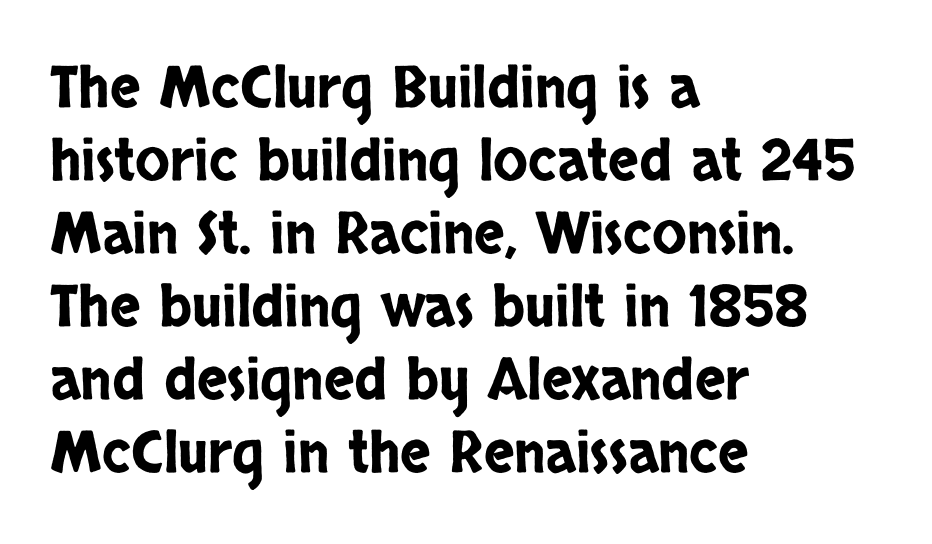
Unlike italic type, these characters show no tilt at all. These lines are set flush left with a ragged right edge. Regarding leading, the lines here are spaced in the standard way. A typesetter would call this proportional, since set widths differ per character.
